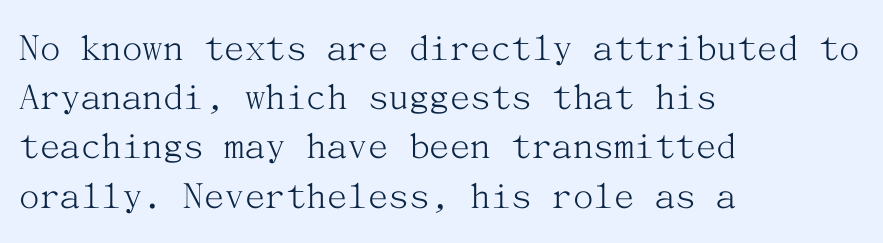
Q: Is the text bold? A: No.
Q: Is the text italic (slanted)? A: No, it is upright.
Q: Is the typeface a serif or a sans-serif typeface? A: Serif.
Q: Is the text underlined? A: No.
Q: How is the paragraph aligned? A: Left-aligned.
Q: Is the spacing between letters normal or unusually wide? A: Normal.
Q: Width (condensed, normal, or wide)? A: Normal.
Q: Stroke contrast? A: Medium.
Q: x-height? A: Medium.
